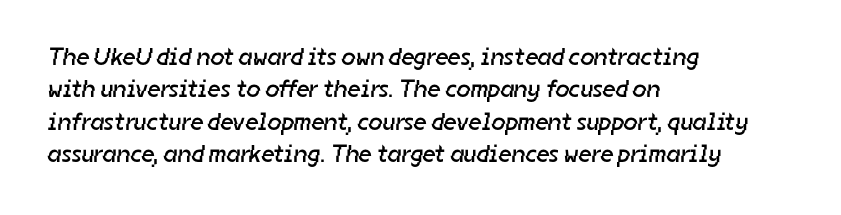
{"bold": "no", "underline": "no", "align": "left", "line_spacing": "normal", "line_spacing_ratio": 1.3, "letter_spacing": "normal", "letter_spacing_em": 0.0, "glyph_px": 25}
